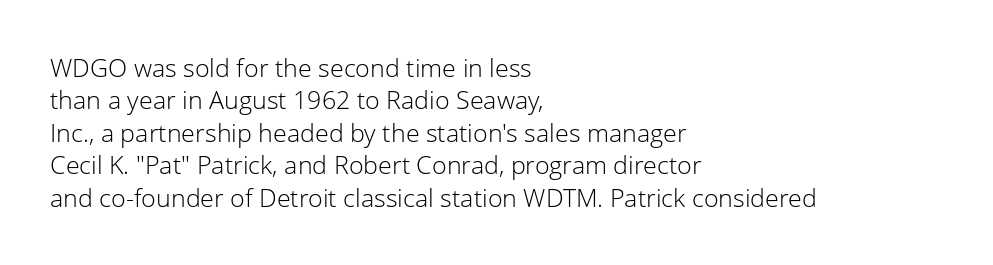
{"italic": "no", "bold": "no", "underline": "no", "align": "left", "line_spacing": "normal", "line_spacing_ratio": 1.3, "letter_spacing": "normal", "letter_spacing_em": 0.0, "glyph_px": 25}
